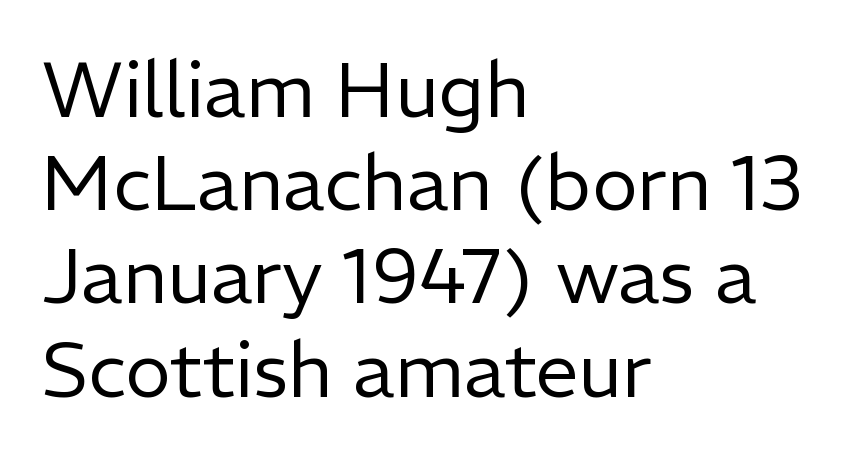
Q: Is the text bold? A: No.
Q: Is the text italic (slanted)? A: No, it is upright.
Q: Is the typeface a serif or a sans-serif typeface? A: Sans-serif.
Q: Is the text underlined? A: No.
Q: How is the paragraph aligned? A: Left-aligned.
Q: Is the spacing between letters normal or unusually wide? A: Normal.
Q: Width (condensed, normal, or wide)? A: Normal.
Q: Stroke contrast? A: Low.
Q: x-height? A: Medium.
Q: Monospaced? A: No.
